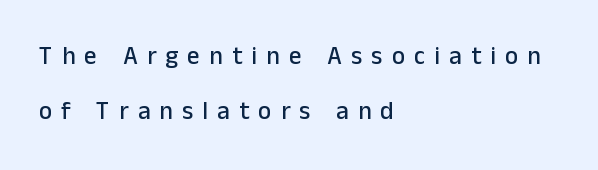
{"italic": "no", "underline": "no", "align": "left", "line_spacing": "loose", "line_spacing_ratio": 2.21, "letter_spacing": "wide", "letter_spacing_em": 0.37, "glyph_px": 25}
